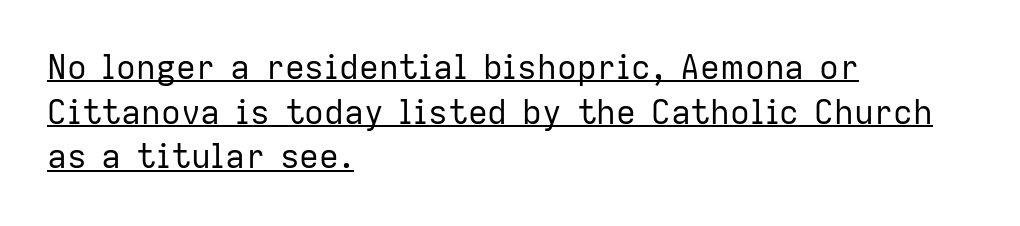
Q: Is the text bold? A: No.
Q: Is the text italic (slanted)? A: No, it is upright.
Q: Is the typeface a serif or a sans-serif typeface? A: Sans-serif.
Q: Is the text underlined? A: Yes.
Q: How is the paragraph aligned? A: Left-aligned.
Q: Is the spacing between letters normal or unusually wide? A: Normal.
Q: Is the spacing between lines tight, normal or loose? A: Normal.
Q: Width (condensed, normal, or wide)? A: Normal.
Q: Stroke contrast? A: Low.
Q: x-height? A: Medium.
Q: Monospaced? A: No.
